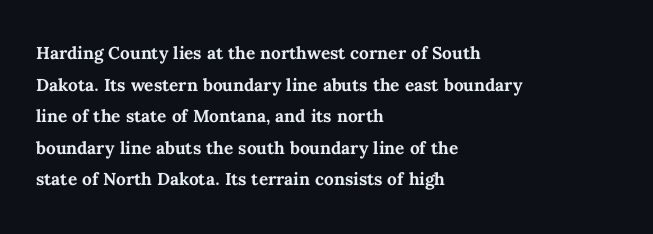
Q: Is the text bold? A: Yes.
Q: Is the text italic (slanted)? A: No, it is upright.
Q: Is the text underlined? A: No.
Q: How is the paragraph aligned? A: Left-aligned.
Q: Is the spacing between letters normal or unusually wide? A: Normal.
Q: Is the spacing between lines tight, normal or loose? A: Normal.
